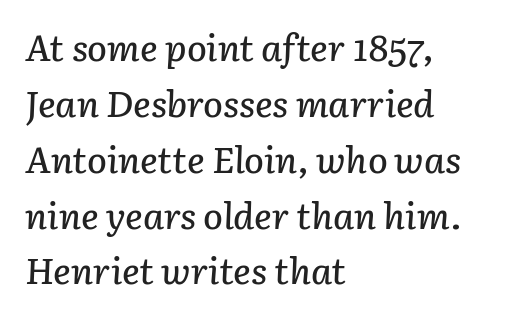
You could not count columns in this text — the font is proportionally spaced. Underlining? Definitely not there. The setting favours the left margin, as ordinary paragraphs usually do. The tracking reads as untouched default to a designer's eye. The text carries the slant typical of an italic or oblique font.
